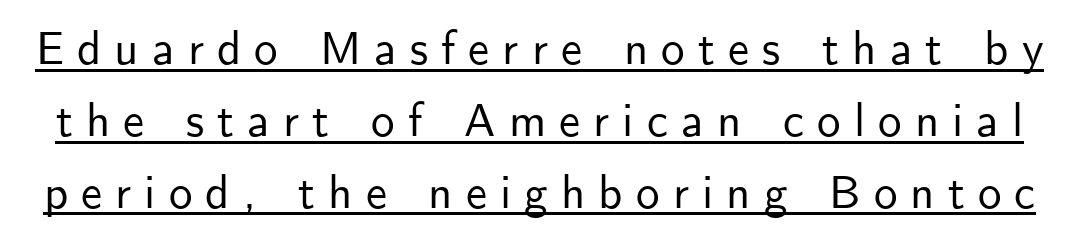
Q: Is the text italic (slanted)? A: No, it is upright.
Q: Is the typeface a serif or a sans-serif typeface? A: Sans-serif.
Q: Is the text underlined? A: Yes.
Q: Is the spacing between letters normal or unusually wide? A: Unusually wide.
Q: Is the spacing between lines tight, normal or loose? A: Normal.
Q: Width (condensed, normal, or wide)? A: Normal.
Q: Stroke contrast? A: Low.
Q: x-height? A: Small.
Q: Monospaced? A: No.
